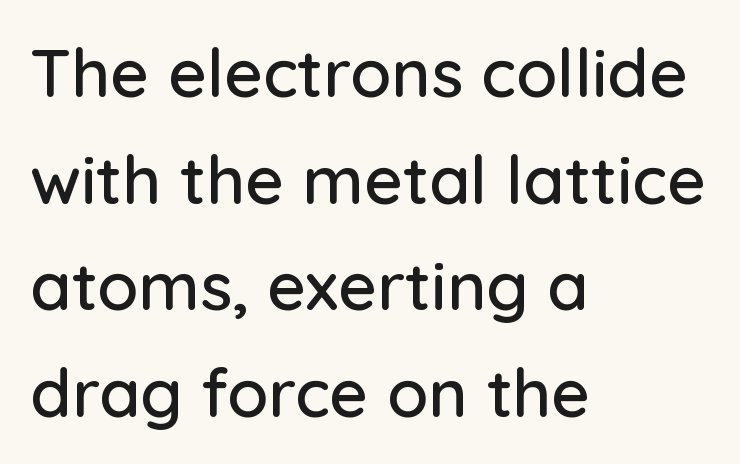
Q: Is the text italic (slanted)? A: No, it is upright.
Q: Is the typeface a serif or a sans-serif typeface? A: Sans-serif.
Q: Is the text underlined? A: No.
Q: How is the paragraph aligned? A: Left-aligned.
Q: Is the spacing between letters normal or unusually wide? A: Normal.
Q: Is the spacing between lines tight, normal or loose? A: Normal.
Q: Width (condensed, normal, or wide)? A: Normal.
Q: Stroke contrast? A: Low.
Q: x-height? A: Medium.
Q: Monospaced? A: No.
